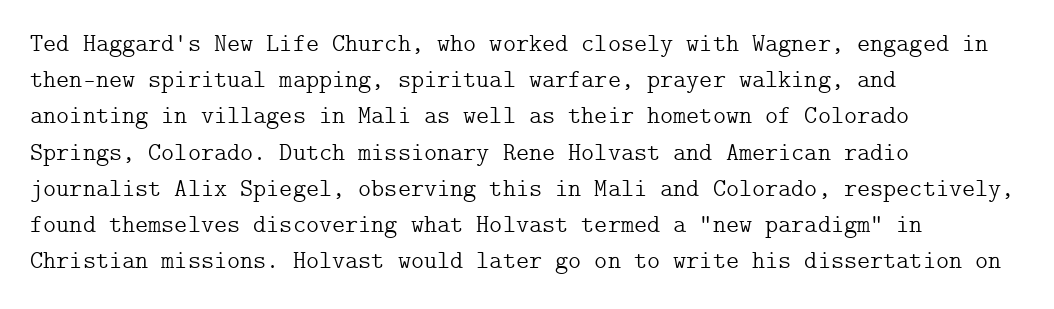
The image shows 25 px text type, upright; set left-aligned, normal line spacing (1.45x), normal letter spacing, not underlined.
